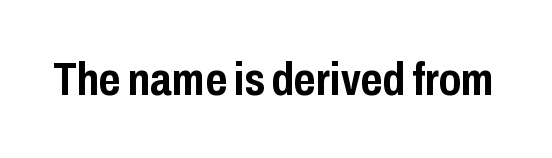
The image shows 47 px semibold, condensed sans-serif type, upright; set normal letter spacing, not underlined; low stroke contrast and a medium x-height.
